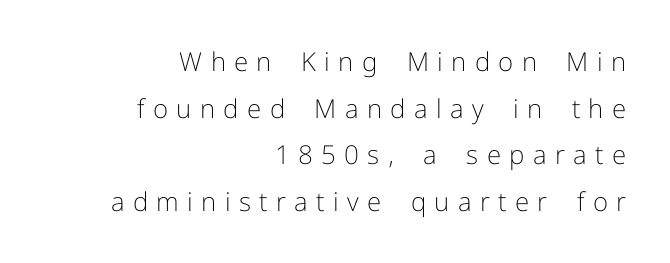
Q: Is the text bold? A: No.
Q: Is the text italic (slanted)? A: No, it is upright.
Q: Is the text underlined? A: No.
Q: How is the paragraph aligned? A: Right-aligned.
Q: Is the spacing between letters normal or unusually wide? A: Unusually wide.
